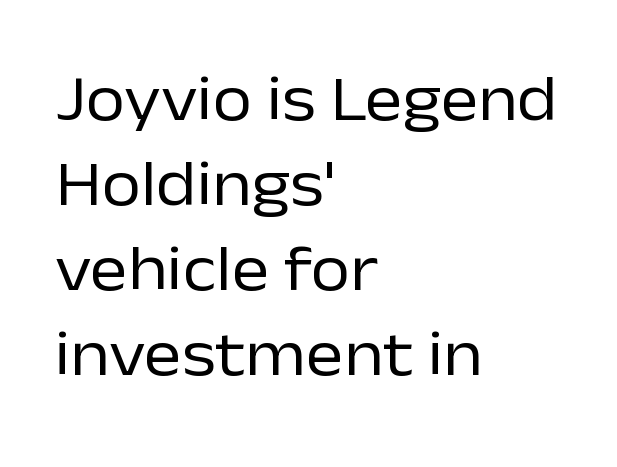
The image shows 64 px regular-weight sans-serif type, upright; set left-aligned, normal line spacing (1.33x), normal letter spacing, not underlined; low stroke contrast and a medium x-height.
